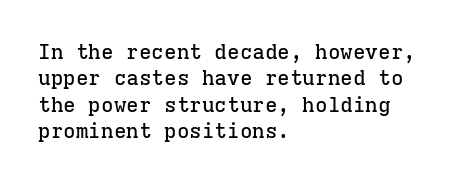
The image shows 21 px text type, upright; set left-aligned, normal line spacing (1.26x), normal letter spacing, not underlined.
